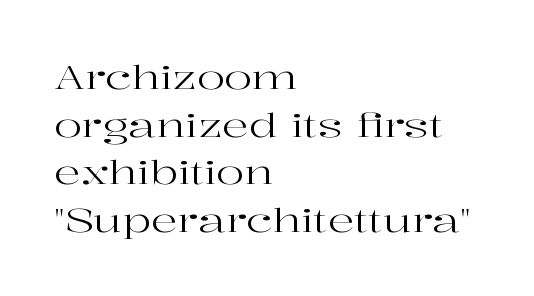
The image shows 33 px regular-weight, wide serif type, upright; set left-aligned, normal line spacing (1.44x), normal letter spacing, not underlined; high stroke contrast and a medium x-height.
